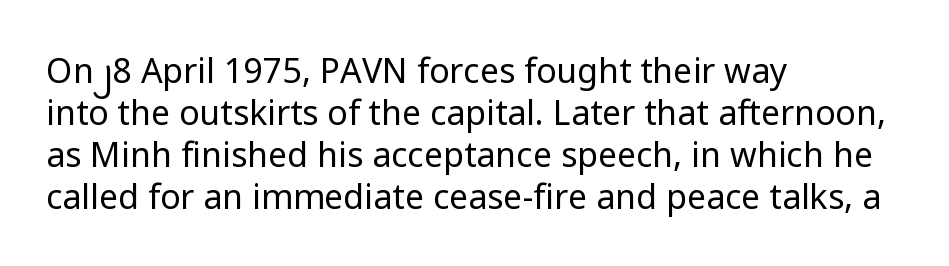
The image shows 34 px regular-weight sans-serif type, upright; set left-aligned, line spacing 1.24x, normal letter spacing, not underlined; low stroke contrast and a medium x-height.
